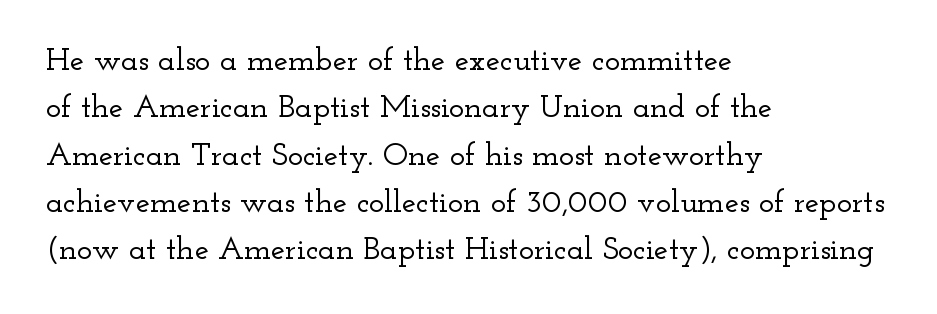
The image shows 32 px wide serif type, upright; set left-aligned, normal line spacing (1.48x), normal letter spacing, not underlined; low stroke contrast and a small x-height.
